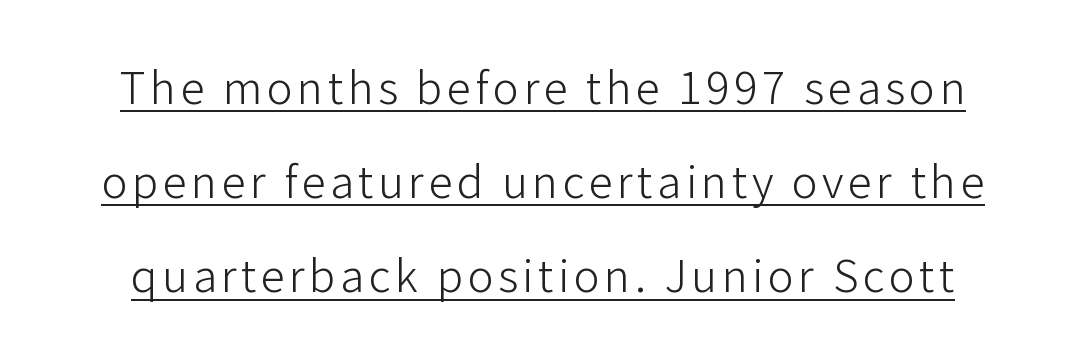
The image shows 44 px light sans-serif type, upright; set loose line spacing (2.14x), underlined; low stroke contrast and a medium x-height.
